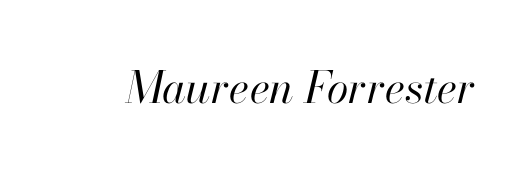
The image shows 44 px regular-weight type, italic (leaning right); set normal letter spacing, not underlined; high stroke contrast and a small x-height.
